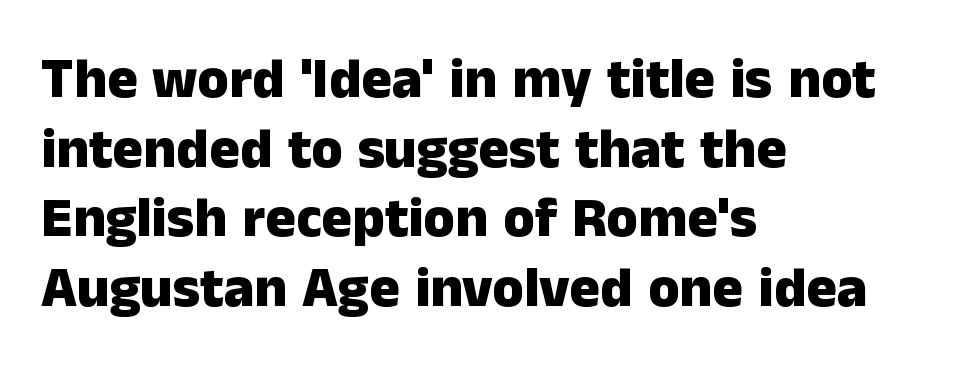
The image shows 57 px heavy sans-serif type, upright; set left-aligned, line spacing 1.22x, normal letter spacing, not underlined; low stroke contrast and a medium x-height.
